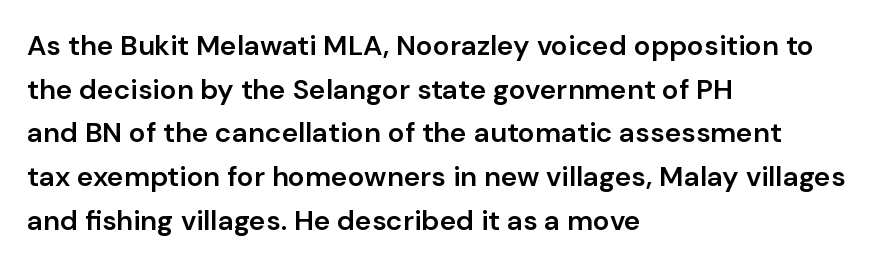
The image shows 28 px semibold sans-serif type, upright; set left-aligned, normal line spacing (1.56x), normal letter spacing, not underlined; low stroke contrast and a medium x-height.
